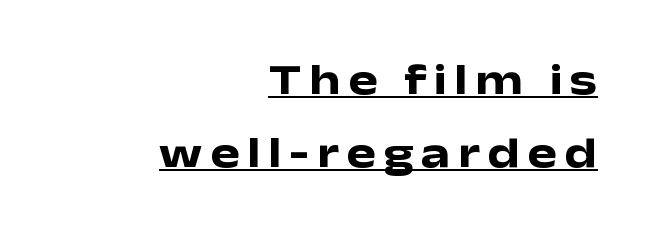
Do the characters align in a grid? No, the font is proportional. Italic: no, the glyphs are upright roman. The rendering uses the underline text-decoration. Regarding leading, the lines here are spaced in the standard way.
